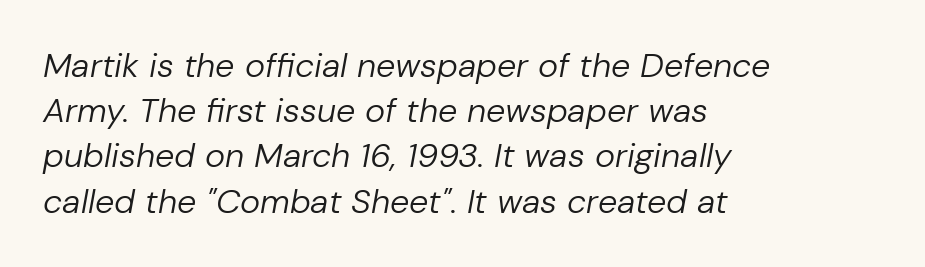
Q: Is the text bold? A: No.
Q: Is the text italic (slanted)? A: Yes, it leans right by about 10 degrees.
Q: Is the text underlined? A: No.
Q: How is the paragraph aligned? A: Left-aligned.
Q: Is the spacing between letters normal or unusually wide? A: Normal.
Q: Is the spacing between lines tight, normal or loose? A: Normal.
Q: Width (condensed, normal, or wide)? A: Normal.
Q: Stroke contrast? A: Low.
Q: x-height? A: Medium.
Q: Monospaced? A: No.
